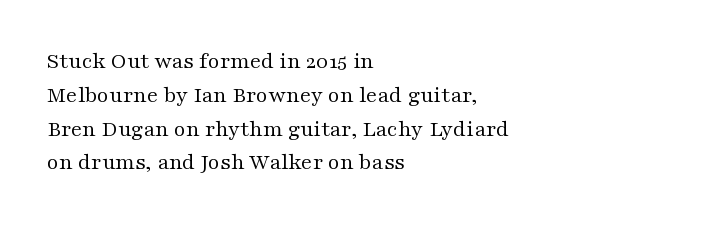
{"italic": "no", "bold": "no", "underline": "no", "align": "left", "line_spacing": "normal", "line_spacing_ratio": 1.47, "letter_spacing": "normal", "letter_spacing_em": 0.0, "glyph_px": 23}
